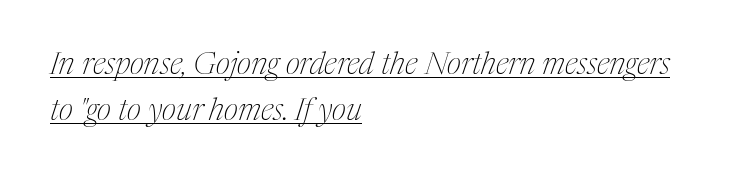
Q: Is the text bold? A: No.
Q: Is the text italic (slanted)? A: Yes, it leans right by about 17 degrees.
Q: Is the typeface a serif or a sans-serif typeface? A: Serif.
Q: Is the text underlined? A: Yes.
Q: How is the paragraph aligned? A: Left-aligned.
Q: Is the spacing between letters normal or unusually wide? A: Normal.
Q: Is the spacing between lines tight, normal or loose? A: Normal.
Q: Width (condensed, normal, or wide)? A: Condensed.
Q: Stroke contrast? A: Medium.
Q: x-height? A: Medium.
Q: Monospaced? A: No.
